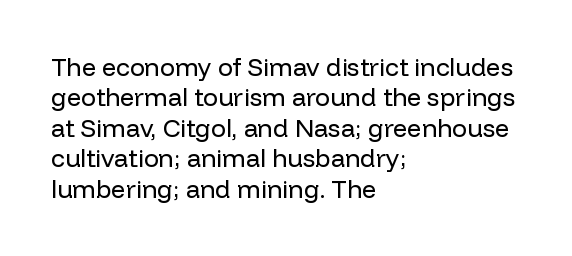
The image shows 25 px text type, upright; set left-aligned, line spacing 1.22x, normal letter spacing, not underlined.
